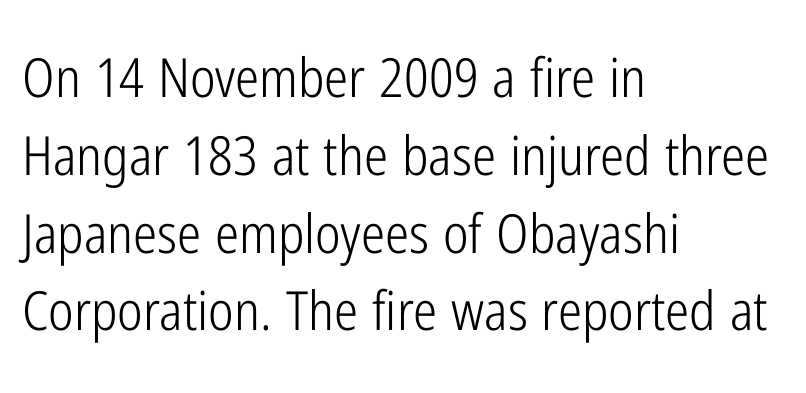
Look at the tracking — it's just the regular setting, nothing added. The passage shown is typeset with a sans-serif family. Casual observation: everything's shoved over to the left. Varying glyph widths throughout — classic text-font behaviour. Is there any slant? The stems are plumb.
